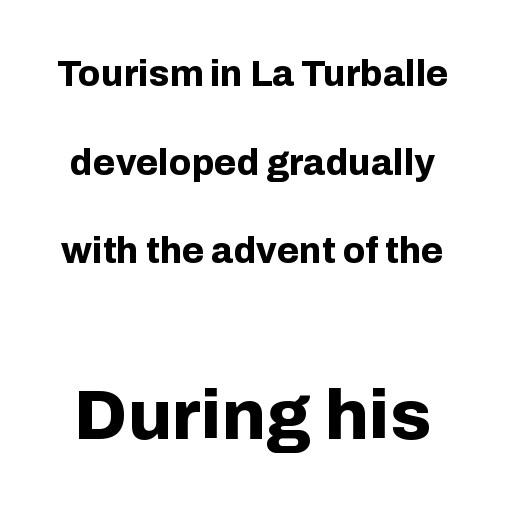
The passage shown stacks its lines with a broad gap. Rule under the text: the space is simply empty. Size hierarchy here favors the trailing block over the leading one. When letters stand straight like this, we call the style roman or upright. Strong, thick strokes mark this as bold type. How are the letters spaced? Ordinarily, with no added tracking.
